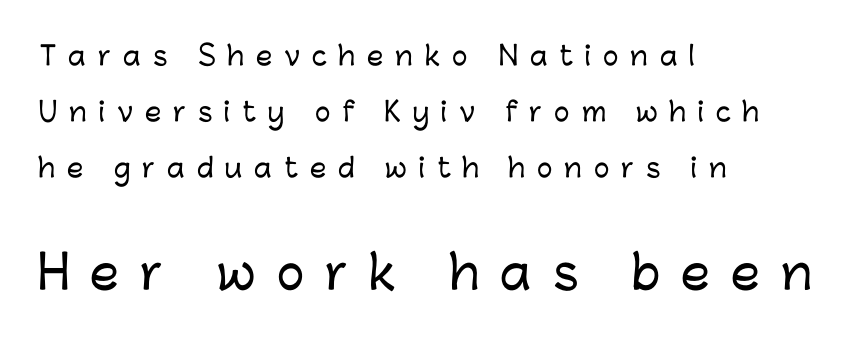
Rows of type keep a wide berth in the vertical direction. Short note: letters widely spaced. I'd call this a sans setting — the letters go barefoot. Posture: upright roman. Caption: multi-line text, flush left, ragged right. The string is rendered with underlining switched off.
